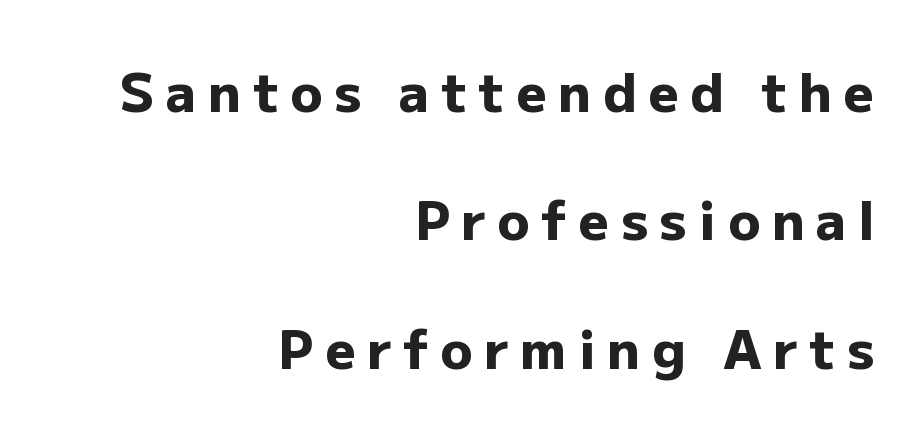
Font category for this specimen: sans-serif. How would I describe the line gaps? Wide and relaxed. The lettering stays uniformly vertical, giving the passage a roman look. Is the block centered? No — it sits flush against the right margin. Look at the tracking — it's clearly loosened, letters drifting apart.
